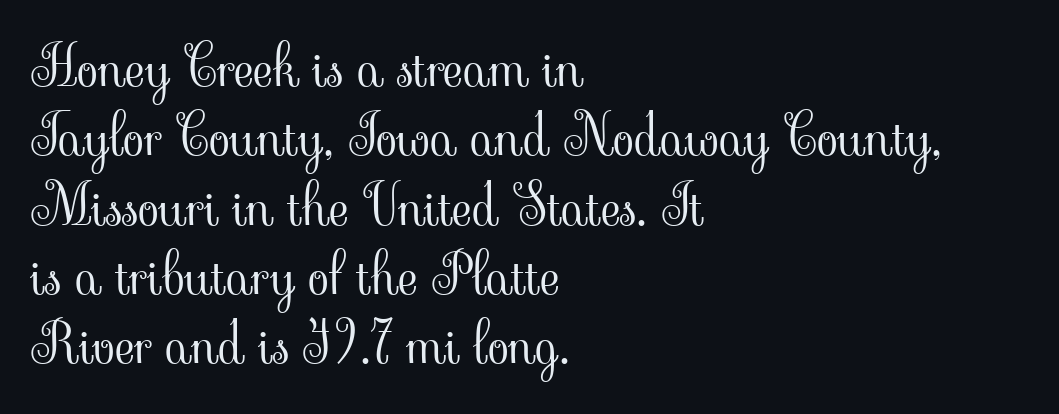
Q: Is the text bold? A: No.
Q: Is the text italic (slanted)? A: No, it is upright.
Q: Is the typeface a serif or a sans-serif typeface? A: Serif.
Q: Is the text underlined? A: No.
Q: How is the paragraph aligned? A: Left-aligned.
Q: Is the spacing between letters normal or unusually wide? A: Normal.
Q: Is the spacing between lines tight, normal or loose? A: Normal.
Q: Width (condensed, normal, or wide)? A: Normal.
Q: Stroke contrast? A: Low.
Q: x-height? A: Small.
Q: Monospaced? A: No.
